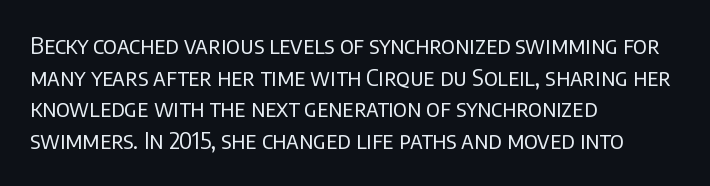
A roman cut, with each character standing at attention. Line spacing here is normal. The text block is weighted toward the left margin, trailing off unevenly rightward. Lines of text with bare space underneath. Nothing unusual about the tracking: characters are spaced as the font intends. A quiet, ordinary-to-light weight characterises the typeface.
